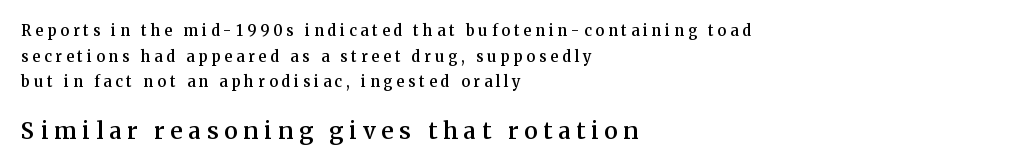
Q: Is the text bold? A: Semi-bold.
Q: Is the text italic (slanted)? A: No, it is upright.
Q: Is the text underlined? A: No.
Q: How is the paragraph aligned? A: Left-aligned.
Q: Is the spacing between letters normal or unusually wide? A: Unusually wide.
Q: Which block of text is set in a larger size, the first (top) or the second (bottom)? A: The second (bottom) one.
